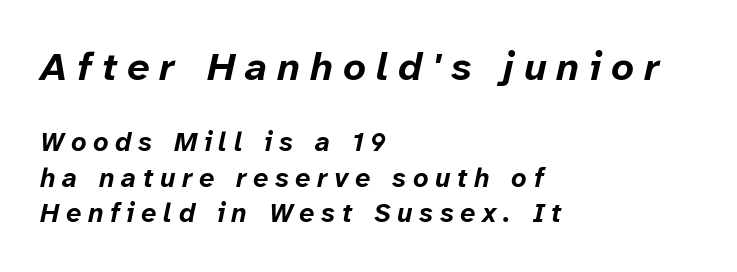
The image shows 40 px bold type, italic (leaning right); set left-aligned, normal line spacing (1.31x), unusually wide letter spacing (+0.25 em), not underlined; the first (top) block is 1.48x larger; low stroke contrast and a medium x-height.
